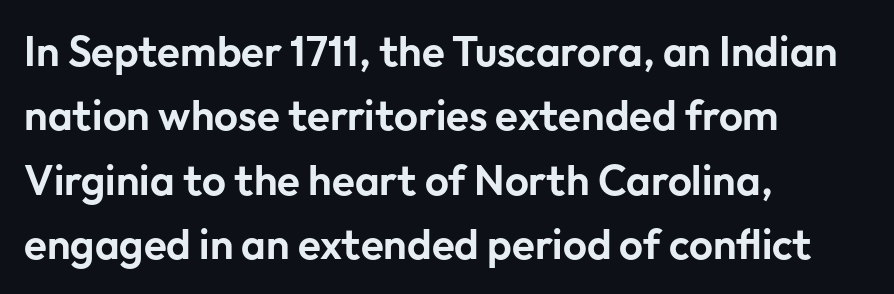
The image shows 42 px sans-serif type, upright; set left-aligned, normal line spacing (1.53x), normal letter spacing, not underlined; low stroke contrast and a medium x-height.
